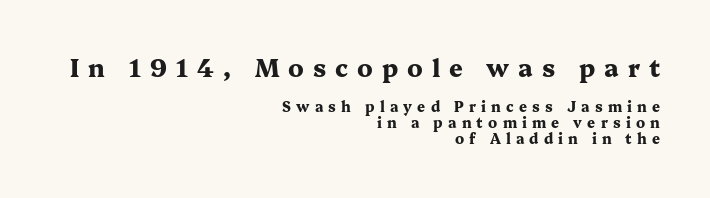
{"italic": "no", "bold": "yes", "underline": "no", "align": "right", "line_spacing": "tight", "line_spacing_ratio": 1.13, "letter_spacing": "wide", "letter_spacing_em": 0.37, "larger_block": "first", "size_ratio": 1.71, "glyph_px": 24}
